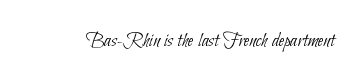
{"bold": "no", "underline": "no", "letter_spacing": "normal", "letter_spacing_em": 0.0, "glyph_px": 21}
